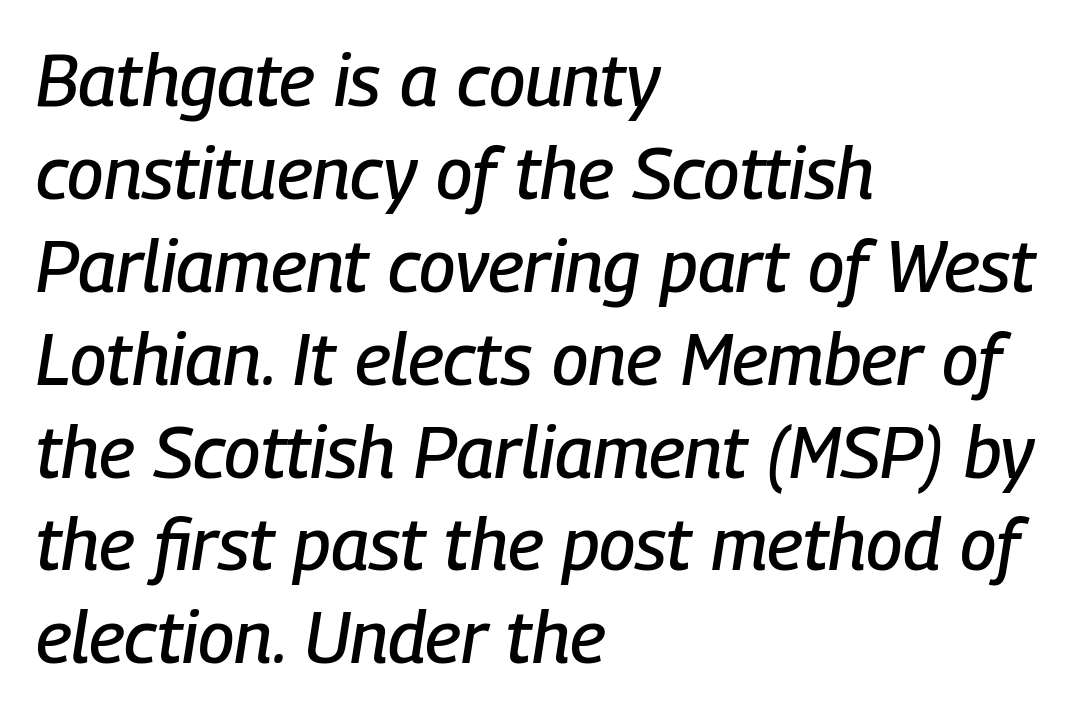
Alignment: flush left. Default kerning and tracking; the words read as compact shapes. Looks like regular typesetting: each glyph gets only the width it needs. Has an underline been added? It has not. Honestly, the row spacing looks completely unremarkable. Slanted lettering throughout.
